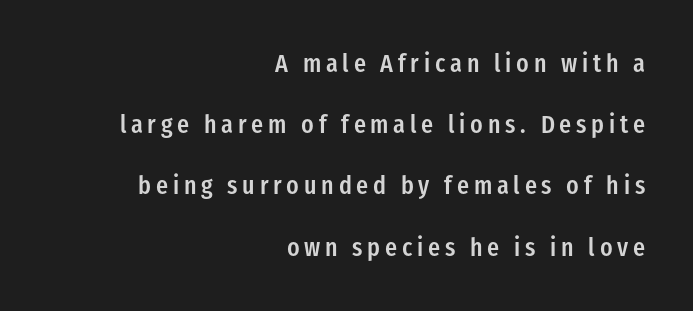
{"italic": "no", "bold": "semi", "underline": "no", "align": "right", "line_spacing": "loose", "line_spacing_ratio": 2.45, "glyph_px": 25}
